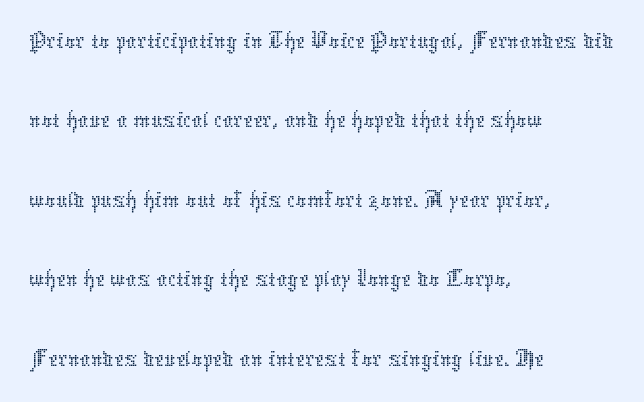
Q: Is the text bold? A: No.
Q: Is the text italic (slanted)? A: No, it is upright.
Q: Is the text underlined? A: No.
Q: How is the paragraph aligned? A: Left-aligned.
Q: Is the spacing between letters normal or unusually wide? A: Normal.
Q: Is the spacing between lines tight, normal or loose? A: Normal.
Q: Width (condensed, normal, or wide)? A: Normal.
Q: Stroke contrast? A: Low.
Q: x-height? A: Medium.
Q: Monospaced? A: No.
